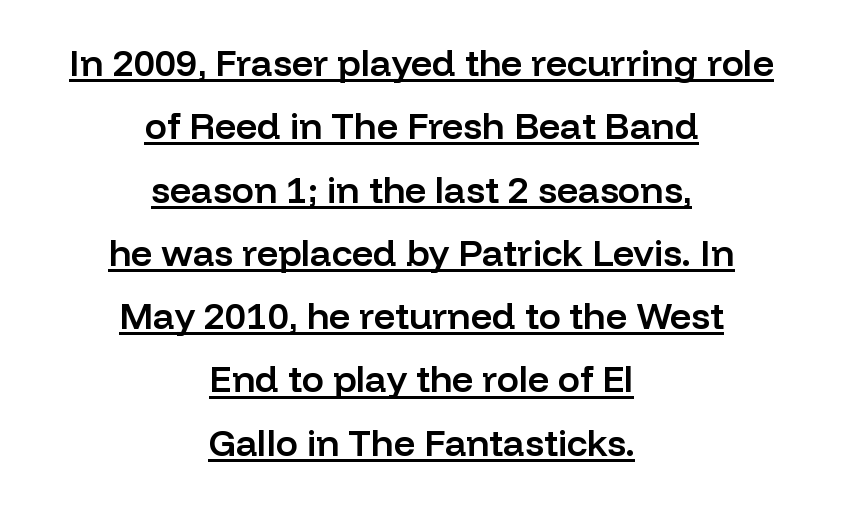
{"serif": "no", "italic": "no", "bold": "semi", "weight": "semibold", "width": "normal", "stroke_contrast": "low", "x_height": "medium", "monospaced": "no", "underline": "yes", "align": "center", "line_spacing_ratio": 1.71, "letter_spacing": "normal", "letter_spacing_em": 0.0, "glyph_px": 37}
